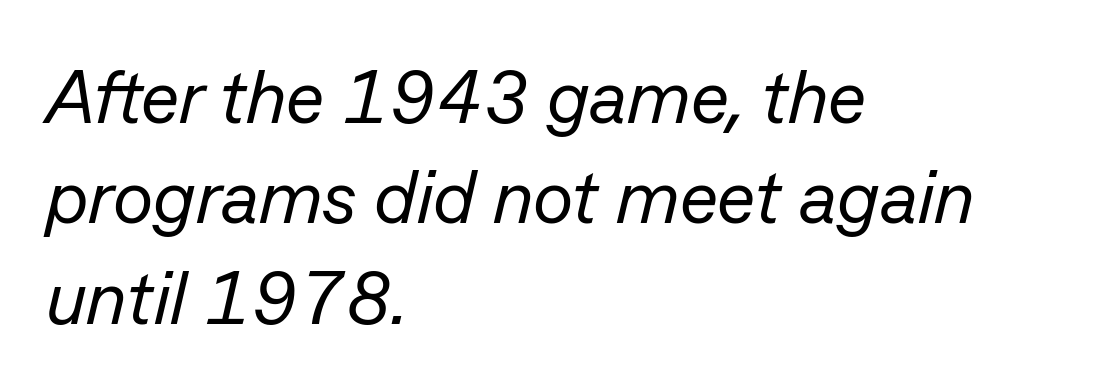
Every character sits at an angle, as italics do. Does extra space separate the letters? No, they use regular spacing. Words float on clear page, feet unadorned. Leading: standard. Counters stay open thanks to moderate or lighter strokes.
